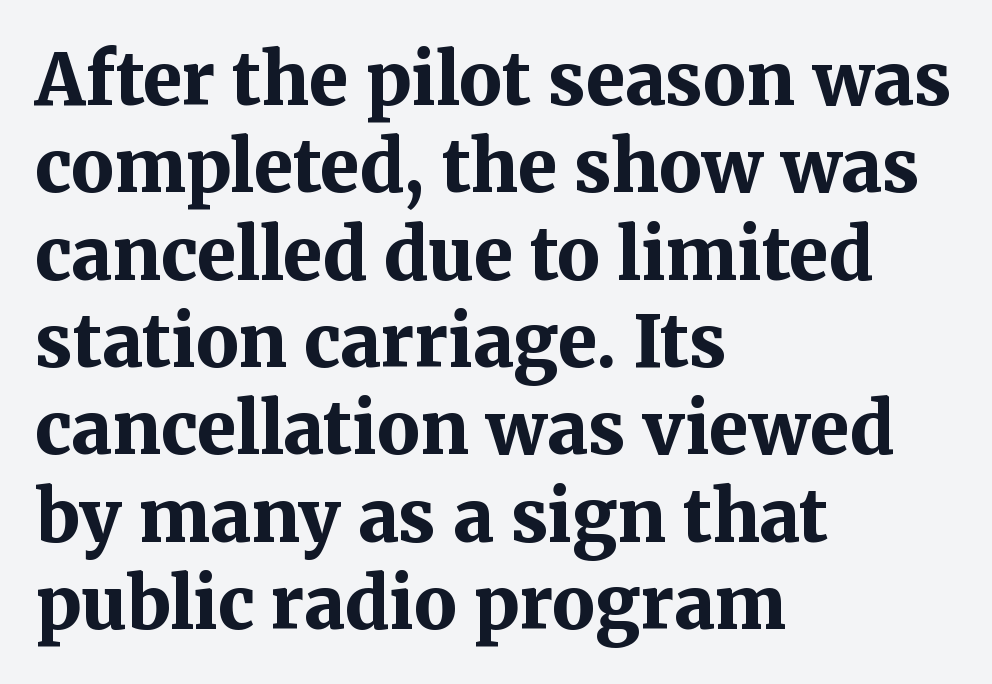
The image shows 71 px bold serif type, upright; set left-aligned, line spacing 1.23x, normal letter spacing, not underlined; medium stroke contrast and a medium x-height.
